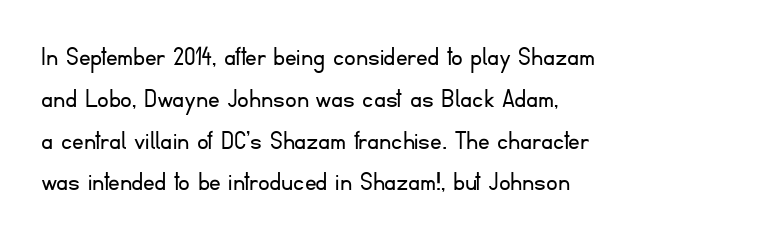
The image shows 29 px light sans-serif type, upright; set left-aligned, normal line spacing (1.44x), normal letter spacing, not underlined; low stroke contrast and a small x-height.
